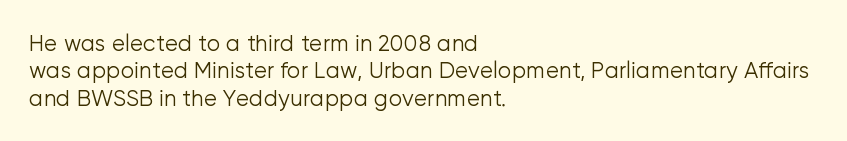
Counters stay open thanks to moderate or lighter strokes. All the whitespace from short lines collects on the right. Normally led — the rows are evenly, conventionally spaced. The glyphs are unaccompanied by any horizontal stroke below them.
